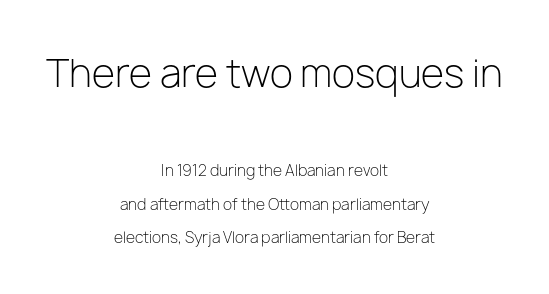
{"serif": "no", "italic": "no", "bold": "no", "weight": "light", "width": "normal", "stroke_contrast": "low", "x_height": "medium", "monospaced": "no", "underline": "no", "align": "center", "line_spacing": "loose", "line_spacing_ratio": 2.21, "letter_spacing": "normal", "letter_spacing_em": 0.0, "larger_block": "first", "size_ratio": 2.53, "glyph_px": 38}
